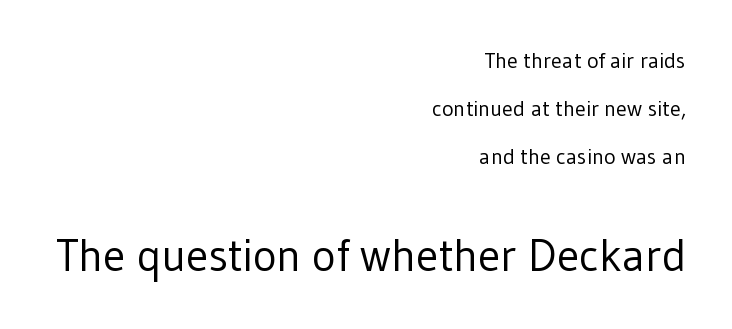
{"serif": "no", "italic": "no", "bold": "no", "weight": "regular", "width": "normal", "stroke_contrast": "low", "x_height": "medium", "monospaced": "no", "underline": "no", "align": "right", "line_spacing": "loose", "line_spacing_ratio": 2.19, "letter_spacing": "normal", "letter_spacing_em": 0.0, "larger_block": "second", "size_ratio": 2.05, "glyph_px": 45}
